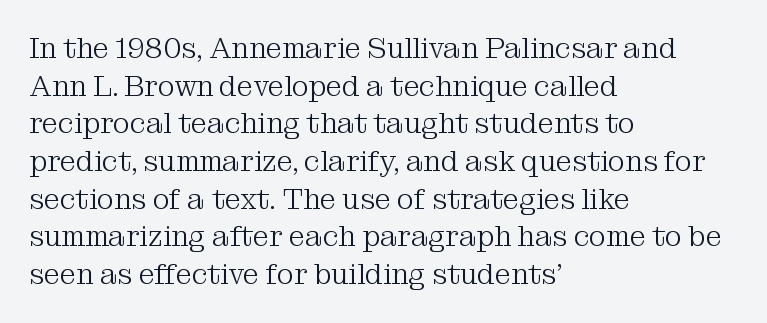
The image shows 29 px light serif type, upright; set left-aligned, normal line spacing (1.3x), normal letter spacing, not underlined; medium stroke contrast and a medium x-height.
